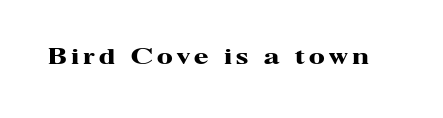
The image shows 21 px bold type, upright; set unusually wide letter spacing (+0.21 em), not underlined.
